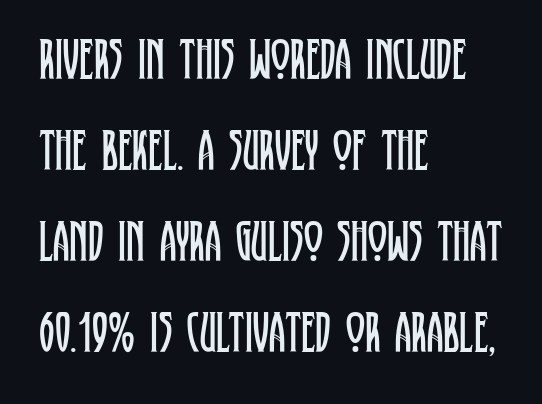
Tracking here is standard; glyphs follow each other at the usual distance. Does the copy run flush right? No — it runs flush left. Are there feet on the stems? There are — it's a serif. This is not heavy type; no bold has been used. The letters stand straight up with perfectly vertical stems.
